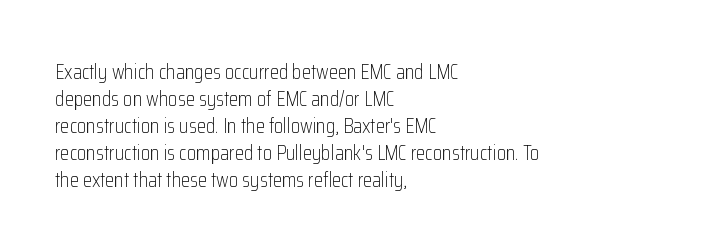
{"italic": "no", "bold": "no", "underline": "no", "align": "left", "line_spacing": "normal", "line_spacing_ratio": 1.28, "letter_spacing": "normal", "letter_spacing_em": 0.0, "glyph_px": 21}
